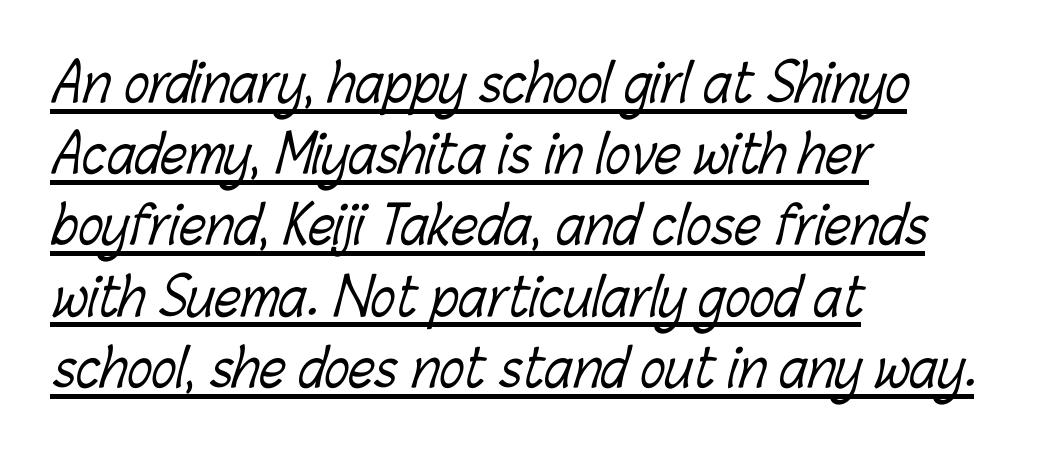
{"bold": "no", "weight": "light", "width": "condensed", "stroke_contrast": "low", "x_height": "medium", "monospaced": "no", "underline": "yes", "align": "left", "line_spacing": "normal", "line_spacing_ratio": 1.37, "letter_spacing": "normal", "letter_spacing_em": 0.0, "glyph_px": 52}
